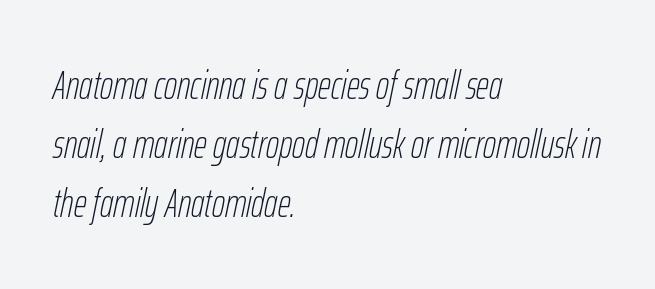
Note the varied advance widths — an 'i' is clearly narrower than an 'm'. Notice how the passage keeps a crisp vertical edge on the left only. Plain, unruled lines of type. The axis of the letterforms is tilted away from vertical. Caption: face not bold, strokes unweighted.
